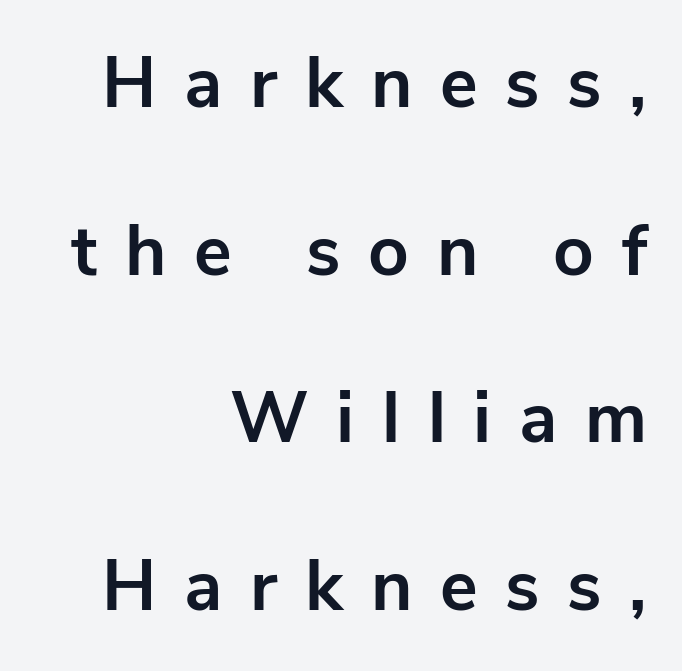
{"serif": "no", "italic": "no", "bold": "yes", "weight": "bold", "width": "normal", "stroke_contrast": "low", "x_height": "medium", "monospaced": "no", "underline": "no", "align": "right", "line_spacing": "loose", "line_spacing_ratio": 2.36, "letter_spacing": "wide", "letter_spacing_em": 0.39, "glyph_px": 71}
